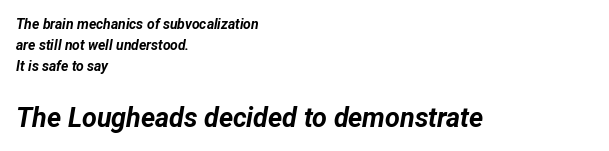
The whole block is typeset with a tilt. The letterforms sit shoulder to shoulder at normal distance. These lines carry a lot of weight — the face is fully bold. Glance below the letters and you will spot only blank space. The vertical gap from one line to the next is medium.
